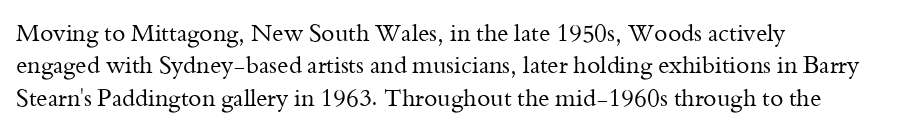
The image shows 24 px text type, upright; set left-aligned, normal line spacing (1.35x), normal letter spacing, not underlined.
